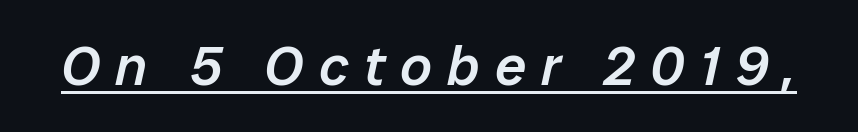
The image shows 56 px semibold type, italic (leaning right); set unusually wide letter spacing (+0.27 em), underlined; low stroke contrast and a medium x-height.
